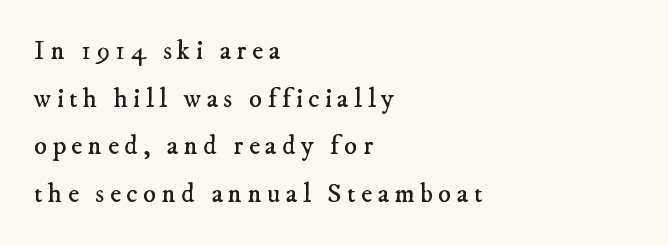
{"bold": "no", "underline": "no", "align": "left", "line_spacing_ratio": 1.76, "letter_spacing": "wide", "letter_spacing_em": 0.2, "glyph_px": 27}
